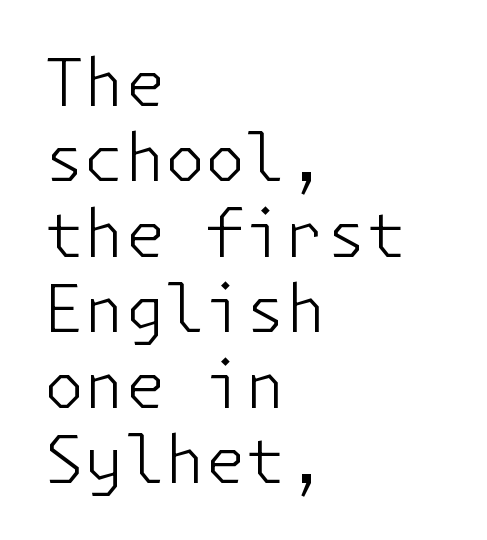
The image shows 65 px light sans-serif type, upright; set left-aligned, line spacing 1.16x, normal letter spacing, not underlined; low stroke contrast and a medium x-height.
